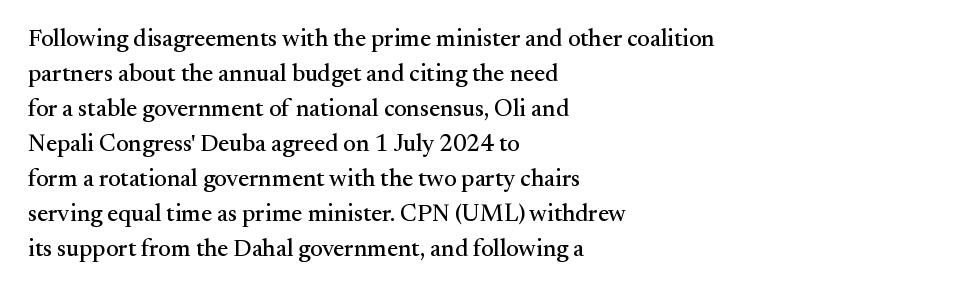
{"italic": "no", "underline": "no", "align": "left", "line_spacing": "normal", "line_spacing_ratio": 1.46, "letter_spacing": "normal", "letter_spacing_em": 0.0, "glyph_px": 24}
